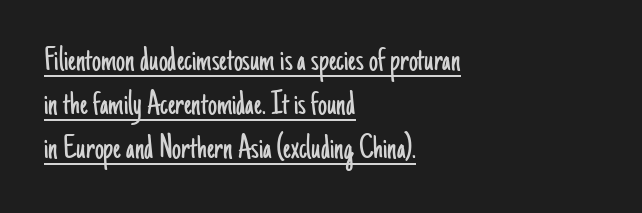
The image shows 36 px light, condensed sans-serif type, upright; set left-aligned, line spacing 1.22x, normal letter spacing, underlined; low stroke contrast and a small x-height.
